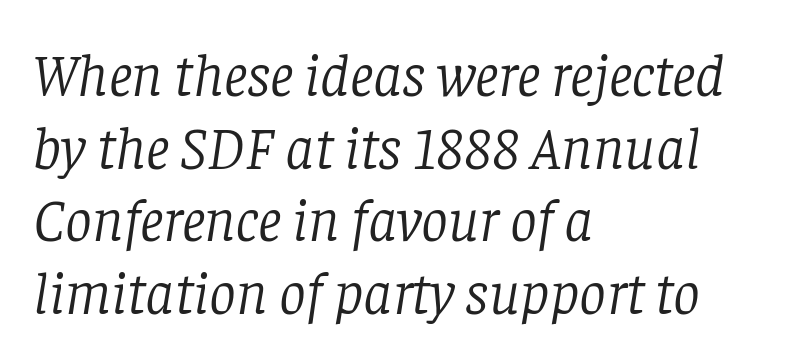
{"serif": "yes", "italic": "yes", "lean": "right", "slant_degrees": 8, "bold": "no", "weight": "light", "width": "normal", "stroke_contrast": "low", "x_height": "large", "monospaced": "no", "underline": "no", "align": "left", "line_spacing_ratio": 1.21, "letter_spacing": "normal", "letter_spacing_em": 0.0, "glyph_px": 60}
